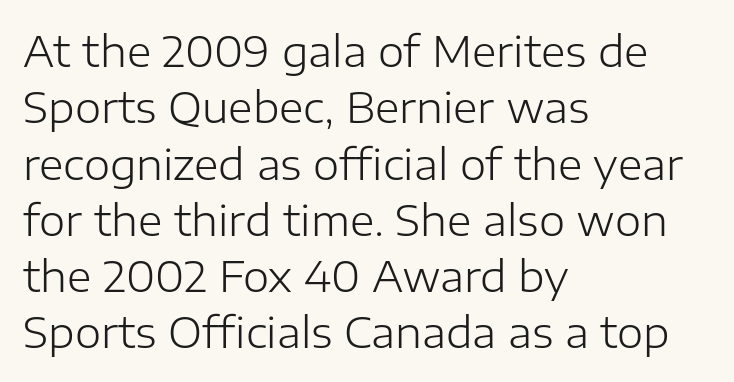
Q: Is the text bold? A: No.
Q: Is the text italic (slanted)? A: No, it is upright.
Q: Is the typeface a serif or a sans-serif typeface? A: Sans-serif.
Q: Is the text underlined? A: No.
Q: How is the paragraph aligned? A: Left-aligned.
Q: Is the spacing between letters normal or unusually wide? A: Normal.
Q: Is the spacing between lines tight, normal or loose? A: Normal.
Q: Width (condensed, normal, or wide)? A: Normal.
Q: Stroke contrast? A: Low.
Q: x-height? A: Medium.
Q: Monospaced? A: No.
